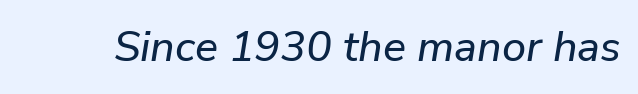
Q: Is the text italic (slanted)? A: Yes, it leans right by about 9 degrees.
Q: Is the text underlined? A: No.
Q: Is the spacing between letters normal or unusually wide? A: Normal.
Q: Width (condensed, normal, or wide)? A: Normal.
Q: Stroke contrast? A: Low.
Q: x-height? A: Medium.
Q: Monospaced? A: No.
